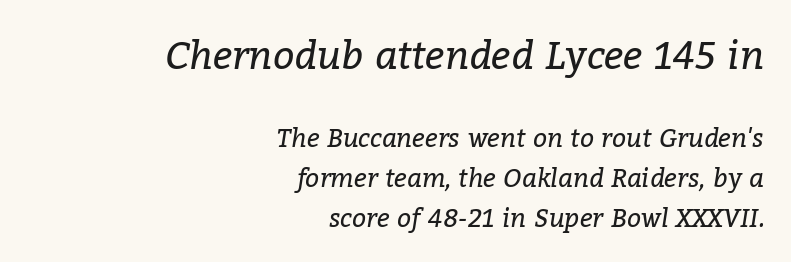
The image shows 38 px regular-weight serif type, italic (leaning right); set right-aligned, normal line spacing (1.61x), normal letter spacing, not underlined; the first (top) block is 1.52x larger; low stroke contrast and a medium x-height.
